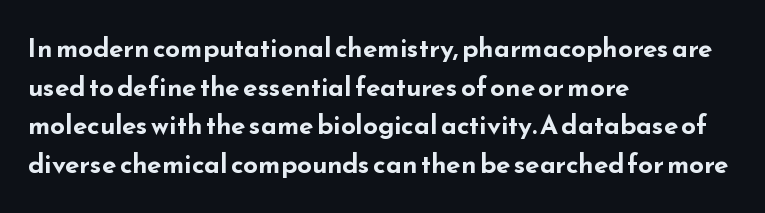
Q: Is the text bold? A: Yes.
Q: Is the text italic (slanted)? A: No, it is upright.
Q: Is the text underlined? A: No.
Q: How is the paragraph aligned? A: Left-aligned.
Q: Is the spacing between letters normal or unusually wide? A: Normal.
Q: Is the spacing between lines tight, normal or loose? A: Normal.
